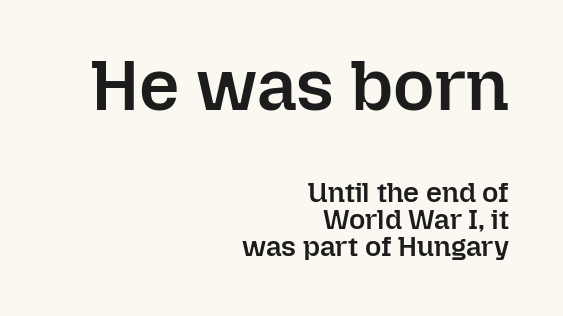
Do the characters align in a grid? No, the font is proportional. Italic: no, the glyphs are upright roman. Line spacing here is tight. A student would notice the top passage is typeset larger than what follows.
